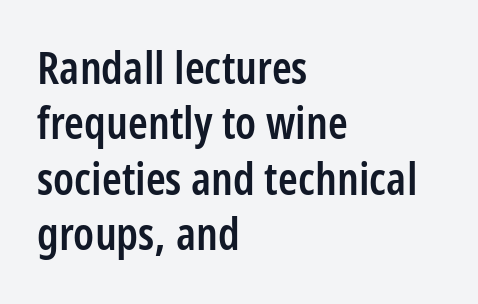
{"serif": "no", "italic": "no", "bold": "semi", "weight": "semibold", "width": "condensed", "stroke_contrast": "low", "x_height": "medium", "monospaced": "no", "underline": "no", "align": "left", "line_spacing_ratio": 1.23, "letter_spacing": "normal", "letter_spacing_em": 0.0, "glyph_px": 45}
